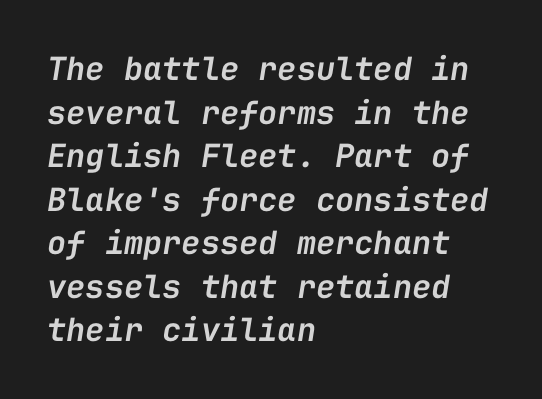
The face used here is monospaced, like something from a code editor. Each glyph is drawn with semibold strokes, heavier than normal yet not fully bold. In terms of leading, this rendering sits right in the middle. This rendering features lettering with no underline. If you drew a line through each stem, it would be angled. These lines are set flush left with a ragged right edge.
